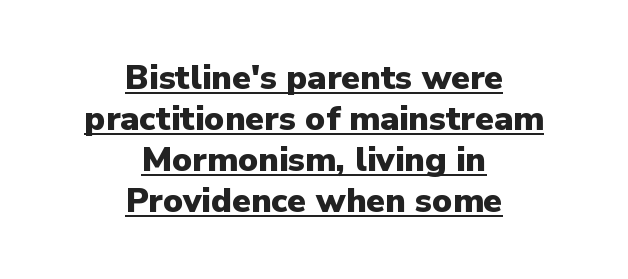
The image shows 34 px heavy sans-serif type, upright; set centered, line spacing 1.21x, normal letter spacing, underlined; low stroke contrast and a medium x-height.
